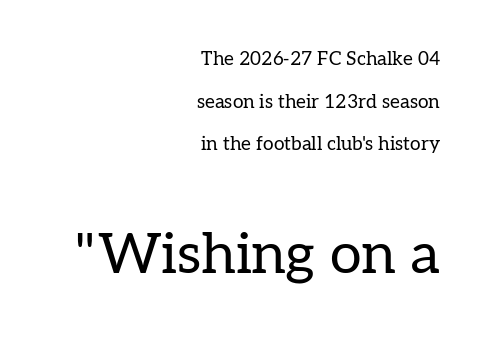
{"serif": "yes", "italic": "no", "bold": "no", "weight": "regular", "width": "normal", "stroke_contrast": "low", "x_height": "medium", "monospaced": "no", "underline": "no", "align": "right", "line_spacing": "loose", "line_spacing_ratio": 2.25, "letter_spacing": "normal", "letter_spacing_em": 0.0, "larger_block": "second", "size_ratio": 3.0, "glyph_px": 57}
